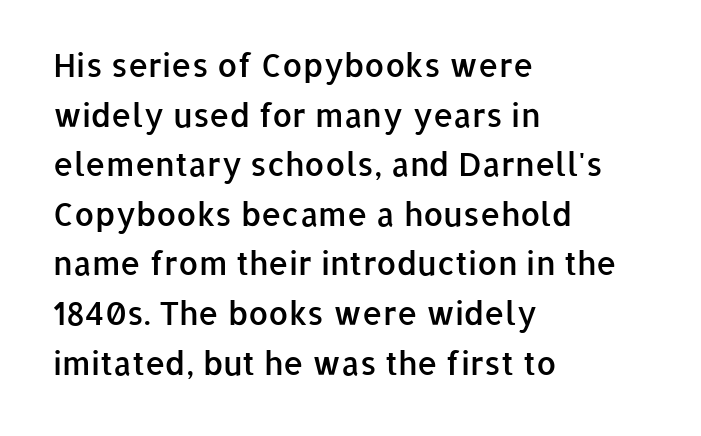
The typography opts for an upright posture over an oblique one. What weight is shown? A semibold, between regular and bold. The face used here is a sans, in the tradition of grotesques and geometrics. Interline gaps are of average width in this sample. Spacing verdict: proportional, widths tailored to each character.
